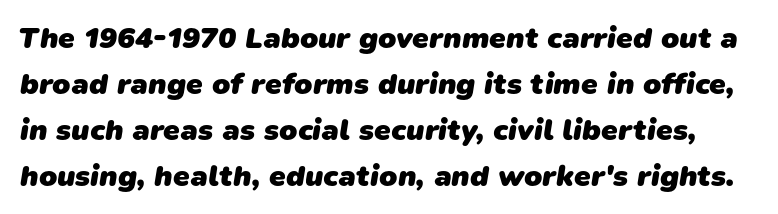
The image shows 30 px heavy sans-serif type; set normal line spacing (1.53x), normal letter spacing, not underlined; low stroke contrast and a medium x-height.
